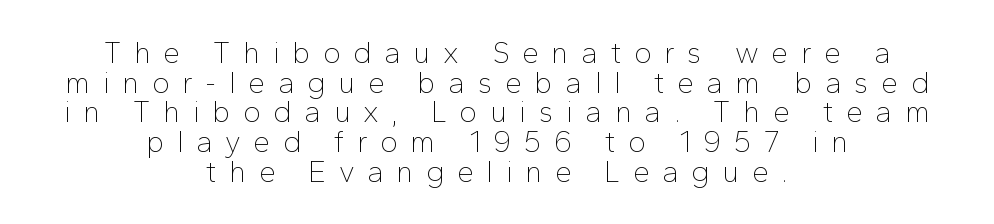
The image shows 30 px thin sans-serif type, upright; set centered, tight line spacing (0.99x), unusually wide letter spacing (+0.42 em), not underlined; low stroke contrast and a medium x-height.
